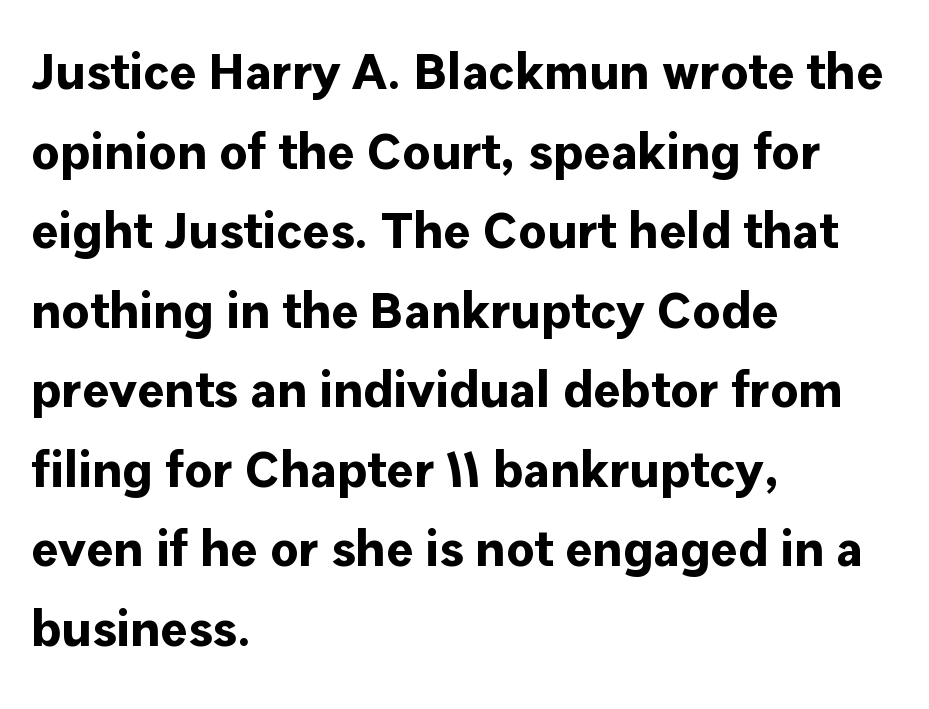
The image shows 51 px bold sans-serif type, upright; set left-aligned, normal line spacing (1.56x), normal letter spacing, not underlined; low stroke contrast and a medium x-height.
